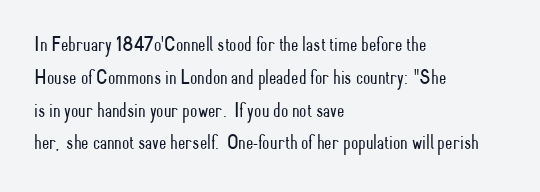
Upright lettering throughout. The rows are spaced the way most documents space them. These lines stack with their left ends in a neat column. The space beneath each line is pristine and unruled. This sample uses plain, unmodified letter spacing. Stem width sits at or under what a default text font uses.
